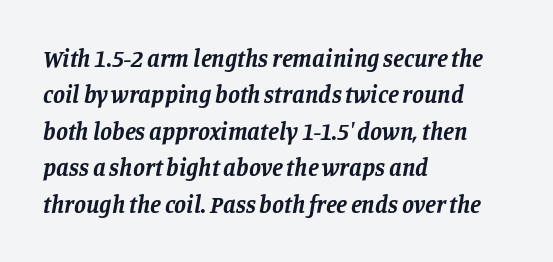
A classic flush-left, rag-right setting is used for this passage. Strokes here are thick enough to call this a true bold. These lines sit exactly where default settings would place them. Bare-footed words on every line.
